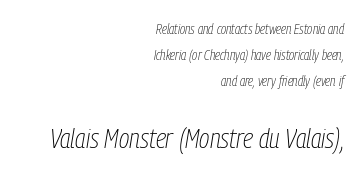
{"italic": "yes", "lean": "right", "slant_degrees": 9, "bold": "no", "weight": "thin", "width": "condensed", "stroke_contrast": "low", "x_height": "medium", "monospaced": "no", "underline": "no", "align": "right", "line_spacing_ratio": 1.84, "letter_spacing": "normal", "letter_spacing_em": 0.0, "larger_block": "second", "size_ratio": 2.0, "glyph_px": 28}
